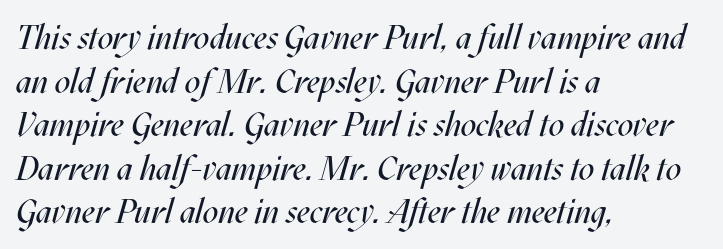
Caption: face not bold, strokes unweighted. Plain, unruled lines of type. All the whitespace from short lines collects on the right. Characters follow at the spacing the type designer built in. This sample has the flowing, uneven cadence of proportional lettering. Regular leading.
